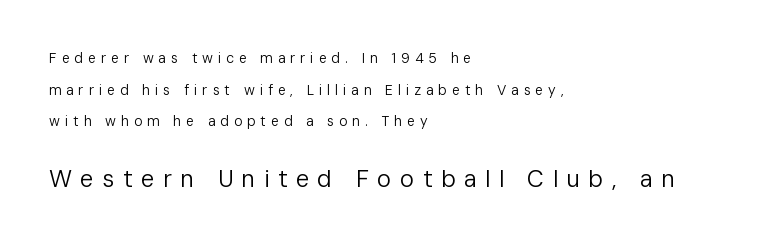
{"italic": "no", "bold": "no", "underline": "no", "align": "left", "line_spacing": "loose", "line_spacing_ratio": 2.26, "letter_spacing": "wide", "letter_spacing_em": 0.35, "larger_block": "second", "size_ratio": 1.71, "glyph_px": 24}
